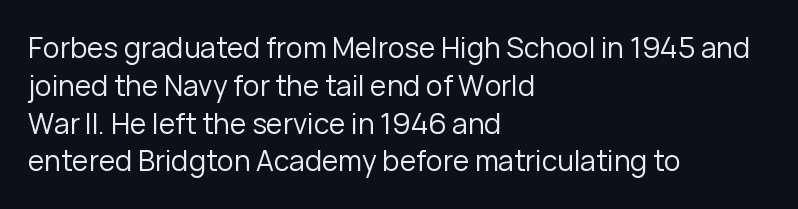
The image shows 28 px regular-weight sans-serif type, upright; set left-aligned, normal line spacing (1.35x), normal letter spacing, not underlined; low stroke contrast and a medium x-height.
